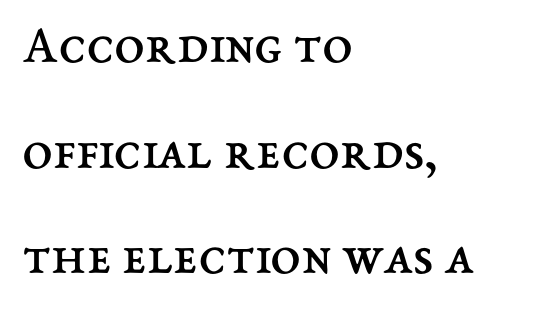
{"italic": "no", "bold": "no", "weight": "regular", "width": "normal", "stroke_contrast": "medium", "x_height": "medium", "monospaced": "no", "underline": "no", "align": "left", "line_spacing": "loose", "line_spacing_ratio": 1.92, "letter_spacing": "normal", "letter_spacing_em": 0.0, "glyph_px": 55}
